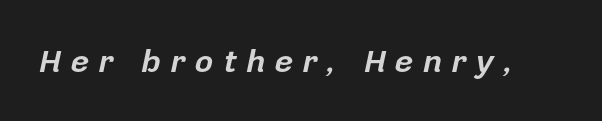
The image shows 32 px bold type, italic (leaning right); set unusually wide letter spacing (+0.3 em), not underlined; low stroke contrast and a medium x-height.
